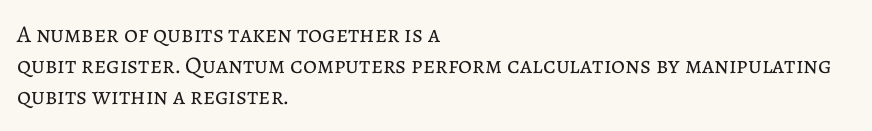
The image shows 24 px text type, upright; set left-aligned, normal line spacing (1.3x), normal letter spacing, not underlined.
